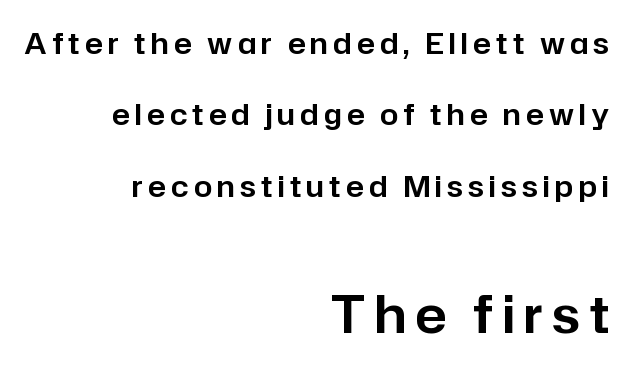
These lines are set flush right with a ragged left edge. Beneath every word, the page is bare. Upright lettering throughout. How would I describe the line gaps? Wide and relaxed.
